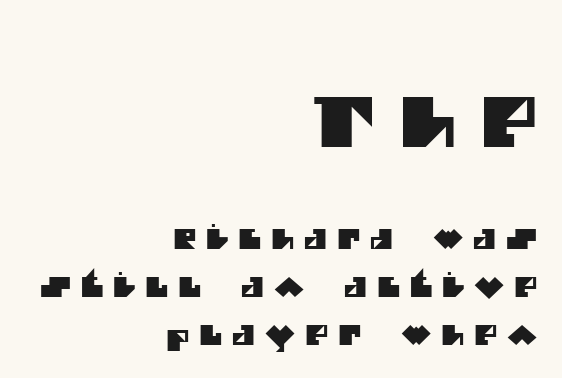
Q: Is the typeface a serif or a sans-serif typeface? A: Sans-serif.
Q: Is the text underlined? A: No.
Q: How is the paragraph aligned? A: Right-aligned.
Q: Is the spacing between letters normal or unusually wide? A: Unusually wide.
Q: Which block of text is set in a larger size, the first (top) or the second (bottom)? A: The first (top) one.
Q: Width (condensed, normal, or wide)? A: Normal.
Q: Stroke contrast? A: Medium.
Q: x-height? A: Large.
Q: Monospaced? A: No.
